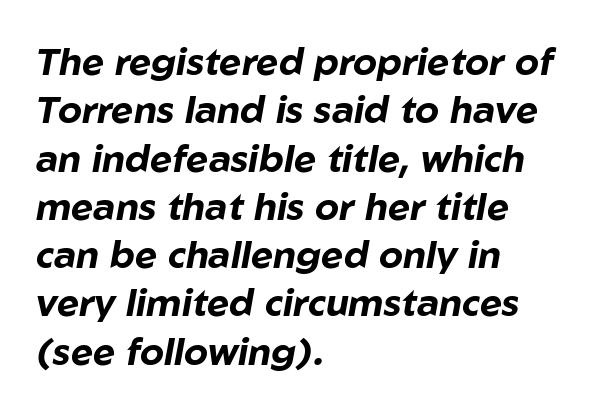
The image shows 38 px bold type, italic (leaning right); set left-aligned, normal line spacing (1.27x), normal letter spacing, not underlined; low stroke contrast and a medium x-height.
